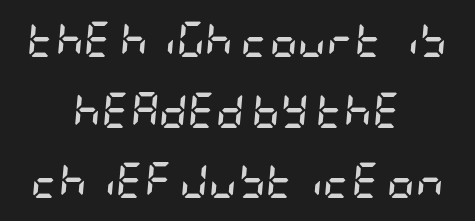
Every character sits at an angle, as italics do. Short and long lines alike share a common midpoint. The line texture is even and compact thanks to regular tracking. The space directly below the letters is spotless. Strong, thick strokes mark this as bold type.
